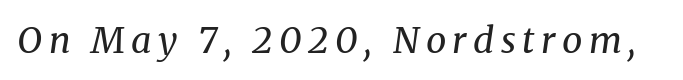
The image shows 36 px regular-weight serif type, italic (leaning right); set not underlined; medium stroke contrast and a medium x-height.
